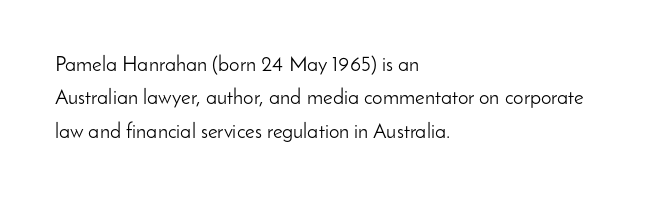
Q: Is the text bold? A: No.
Q: Is the text italic (slanted)? A: No, it is upright.
Q: Is the text underlined? A: No.
Q: How is the paragraph aligned? A: Left-aligned.
Q: Is the spacing between letters normal or unusually wide? A: Normal.
Q: Is the spacing between lines tight, normal or loose? A: Normal.
